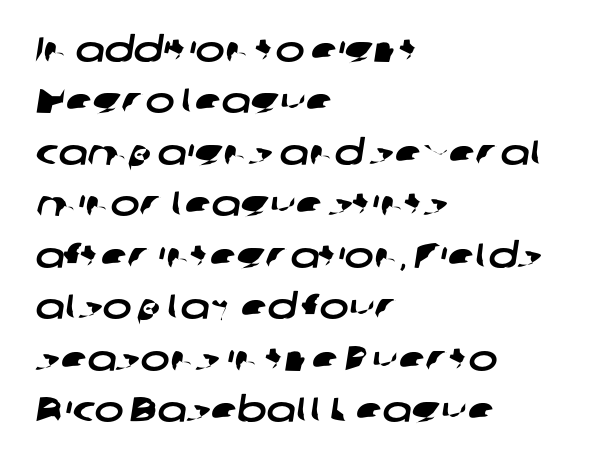
The image shows 35 px wide sans-serif type; set left-aligned, normal line spacing (1.47x), normal letter spacing, not underlined; low stroke contrast and a medium x-height.
